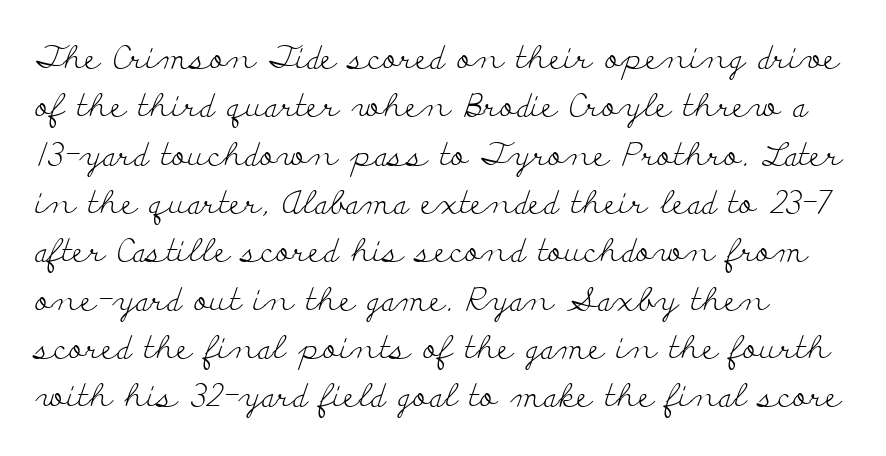
Q: Is the text bold? A: No.
Q: Is the text italic (slanted)? A: Yes.
Q: Is the typeface a serif or a sans-serif typeface? A: Serif.
Q: Is the text underlined? A: No.
Q: Is the spacing between letters normal or unusually wide? A: Normal.
Q: Is the spacing between lines tight, normal or loose? A: Normal.
Q: Width (condensed, normal, or wide)? A: Wide.
Q: Stroke contrast? A: Low.
Q: x-height? A: Small.
Q: Monospaced? A: No.
